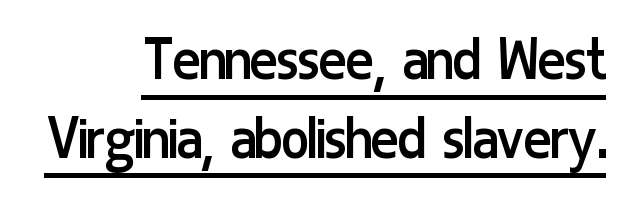
The image shows 65 px regular-weight, condensed sans-serif type, upright; set right-aligned, line spacing 1.21x, normal letter spacing, underlined; low stroke contrast and a medium x-height.
